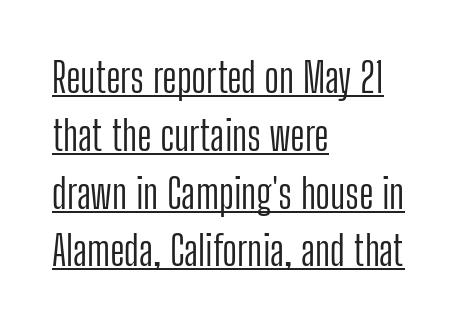
The image shows 41 px light, condensed sans-serif type, upright; set left-aligned, normal line spacing (1.41x), normal letter spacing, underlined; low stroke contrast and a medium x-height.
